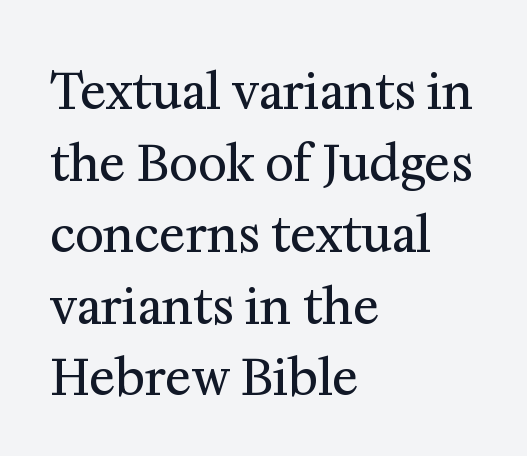
{"serif": "yes", "italic": "no", "bold": "no", "weight": "regular", "width": "normal", "stroke_contrast": "medium", "x_height": "medium", "monospaced": "no", "underline": "no", "align": "left", "line_spacing": "normal", "line_spacing_ratio": 1.46, "letter_spacing": "normal", "letter_spacing_em": 0.0, "glyph_px": 49}
